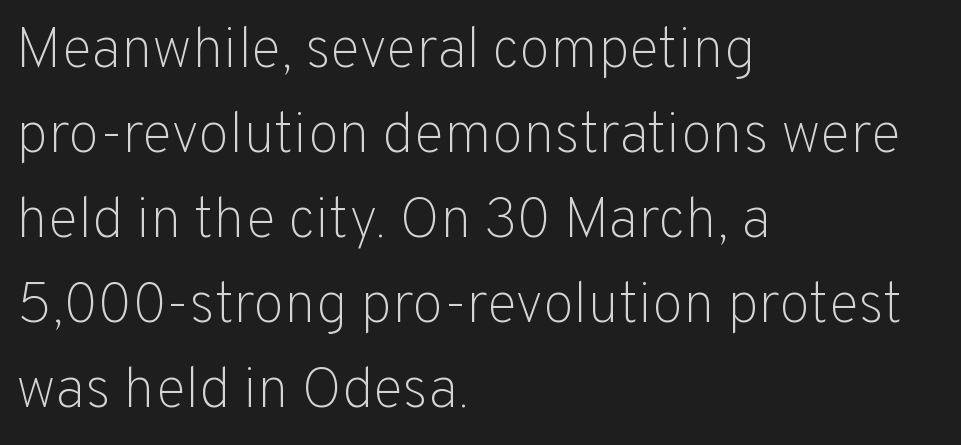
The image shows 57 px light sans-serif type, upright; set left-aligned, normal line spacing (1.49x), normal letter spacing, not underlined; low stroke contrast and a medium x-height.
